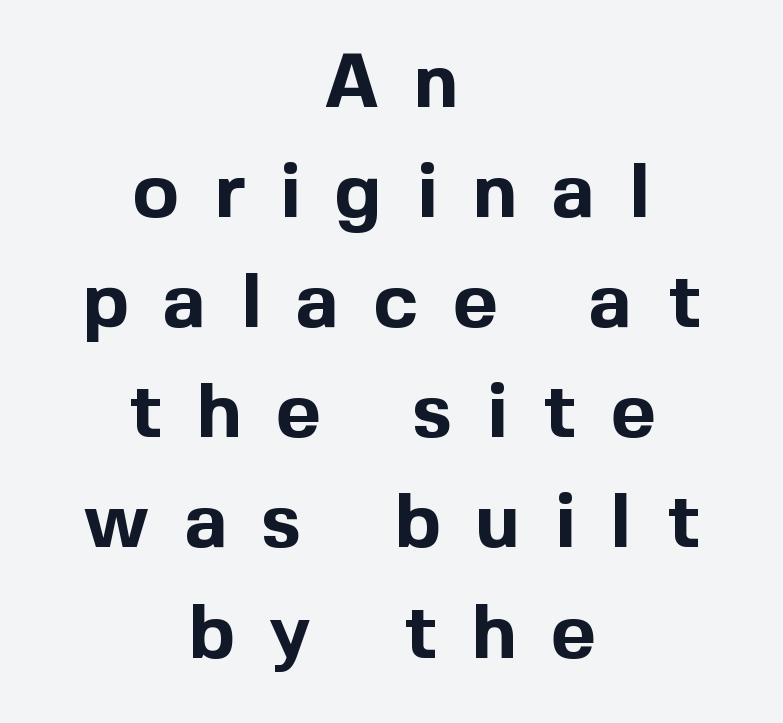
Students, note that the glyphs here are deliberately spaced far apart. Notice how the passage keeps no hard edge, just a central spine. A typesetter would label this face a sans. What's the leading like? Ordinary, nothing unusual. Do the characters align in a grid? No, the font is proportional. This is heavy type, rendered in bold.
